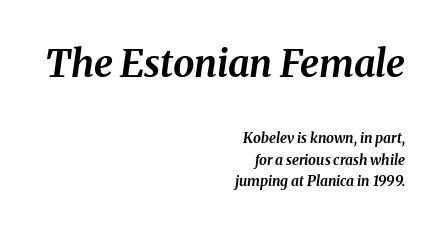
If you drew a ruler down the right edge, every line would touch it. Line spacing here is normal. A typesetter would call this zero additional tracking. Does the lettering tilt? It does — this is italic. Descenders hang freely into open space.
